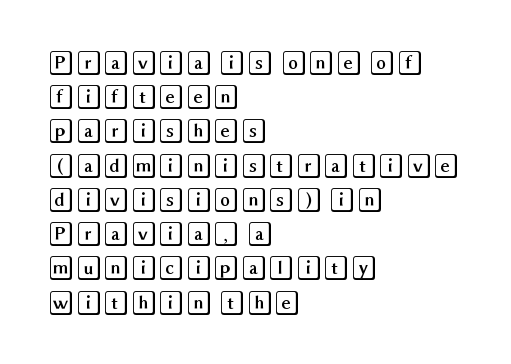
The image shows 25 px text type, upright; set left-aligned, normal line spacing (1.37x), normal letter spacing, not underlined.
